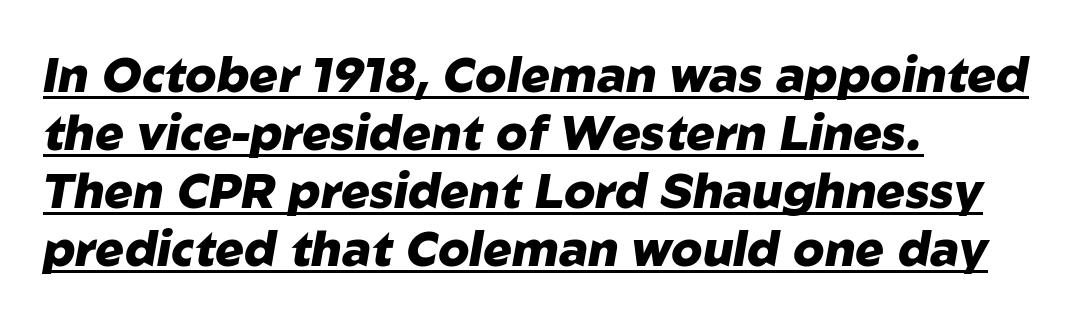
Q: Is the text bold? A: Yes.
Q: Is the text italic (slanted)? A: Yes, it leans right by about 10 degrees.
Q: Is the text underlined? A: Yes.
Q: How is the paragraph aligned? A: Left-aligned.
Q: Is the spacing between letters normal or unusually wide? A: Normal.
Q: Width (condensed, normal, or wide)? A: Normal.
Q: Stroke contrast? A: Low.
Q: x-height? A: Medium.
Q: Monospaced? A: No.
